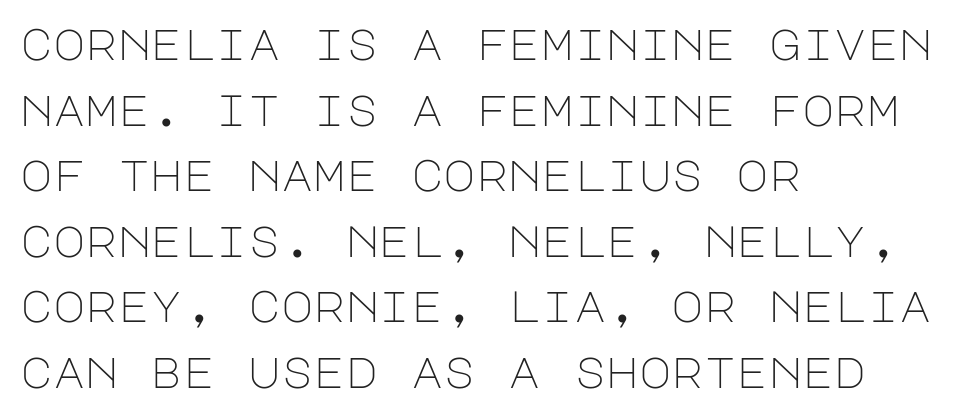
The characters are drawn with everyday or finer stroke widths. Look at the tracking — it's just the regular setting, nothing added. No word sits above an underline. The characters display no serif detailing; their extremities are plain.
